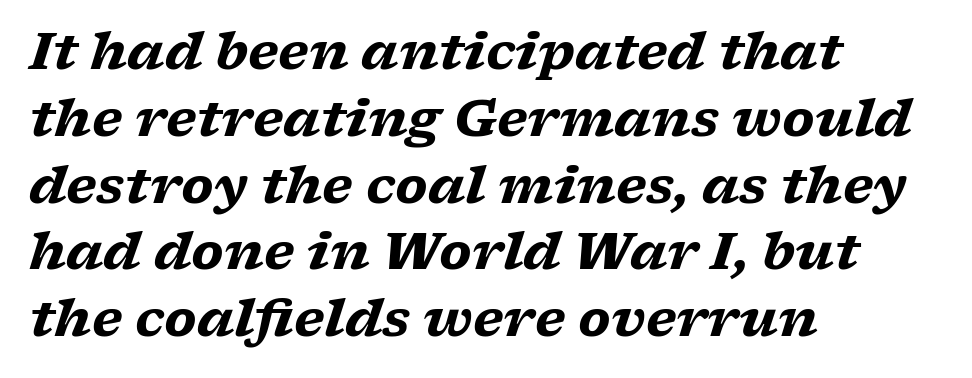
Q: Is the text bold? A: Yes.
Q: Is the text italic (slanted)? A: Yes, it leans right by about 17 degrees.
Q: Is the typeface a serif or a sans-serif typeface? A: Serif.
Q: Is the text underlined? A: No.
Q: How is the paragraph aligned? A: Left-aligned.
Q: Is the spacing between letters normal or unusually wide? A: Normal.
Q: Is the spacing between lines tight, normal or loose? A: Normal.
Q: Width (condensed, normal, or wide)? A: Wide.
Q: Stroke contrast? A: Low.
Q: x-height? A: Medium.
Q: Monospaced? A: No.
